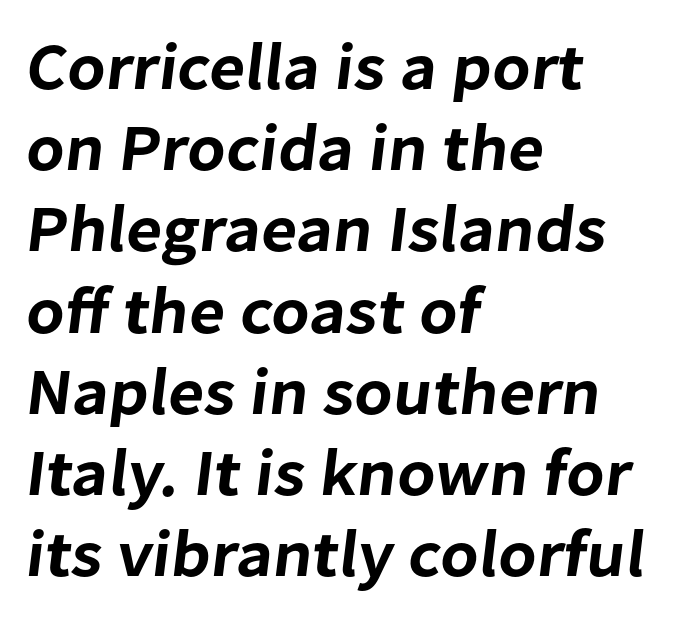
The font family rendered here belongs to the sans-serif group. Casual observation: everything's shoved over to the left. Just letters on the line, the space beneath them empty. Students, note that the glyphs here touch the page at normal intervals. Spacing verdict: proportional, widths tailored to each character.
